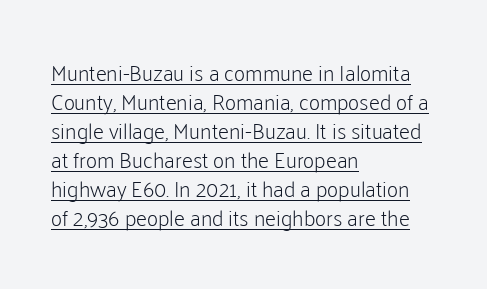
{"italic": "no", "bold": "no", "underline": "yes", "align": "left", "line_spacing": "normal", "line_spacing_ratio": 1.32, "letter_spacing": "normal", "letter_spacing_em": 0.0, "glyph_px": 22}
